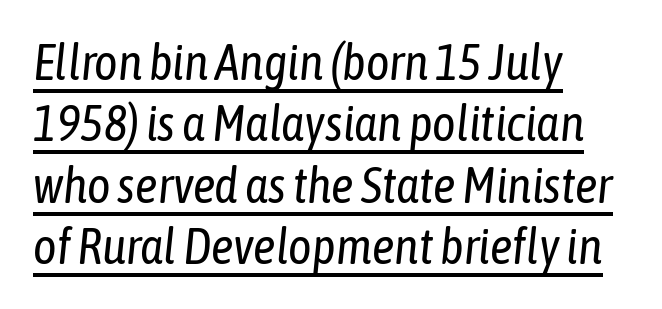
{"italic": "yes", "lean": "right", "slant_degrees": 6, "bold": "no", "weight": "regular", "width": "condensed", "stroke_contrast": "low", "x_height": "medium", "monospaced": "no", "underline": "yes", "align": "left", "line_spacing_ratio": 1.23, "letter_spacing": "normal", "letter_spacing_em": 0.0, "glyph_px": 50}
